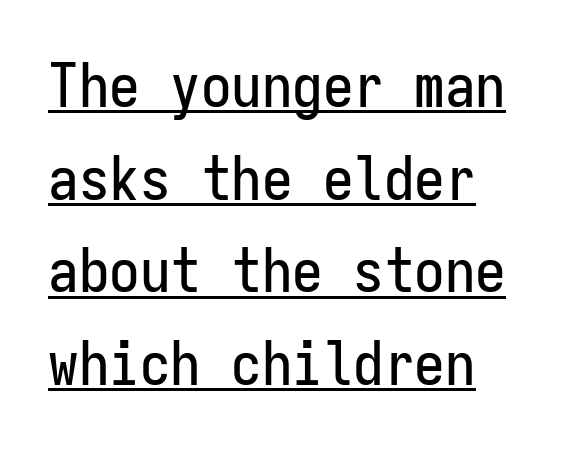
Horizontal alignment here is leftward, the default for most running prose. The lines sit at an ordinary, default distance from one another. This is the regular roman posture of the typeface. Observe the ordinary spacing: letters are neighbours, not strangers. These lines are composed in type without serifs. Every character here occupies the same horizontal width, giving the sample a typewriter-like rhythm.
